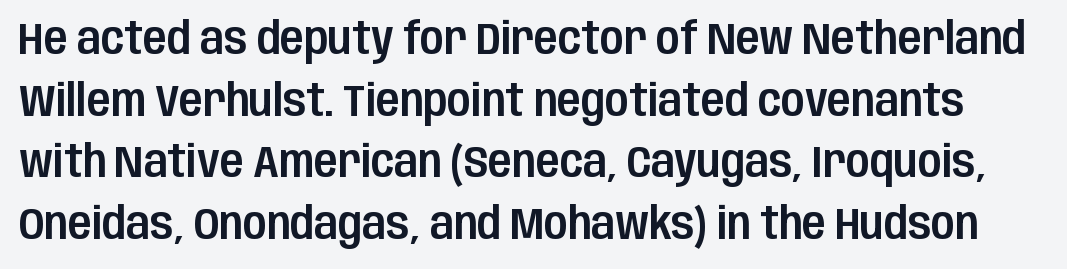
Q: Is the text italic (slanted)? A: No, it is upright.
Q: Is the typeface a serif or a sans-serif typeface? A: Sans-serif.
Q: Is the text underlined? A: No.
Q: Is the spacing between letters normal or unusually wide? A: Normal.
Q: Is the spacing between lines tight, normal or loose? A: Normal.
Q: Width (condensed, normal, or wide)? A: Condensed.
Q: Stroke contrast? A: Low.
Q: x-height? A: Large.
Q: Monospaced? A: No.
